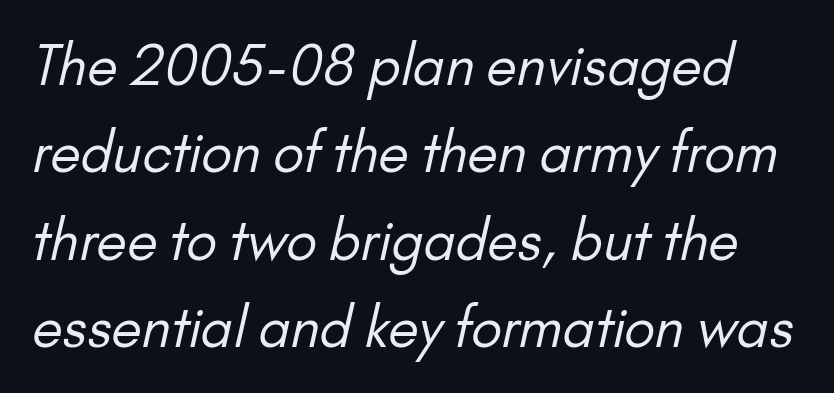
Do the characters align in a grid? No, the font is proportional. To sum up the face: it is a sans, with no serifs. The lines sit at an ordinary, default distance from one another. No heavy texture on the line: the type isn't bold. Each word holds together tightly as a unit, with standard inter-letter gaps. Nobody drew a line under any word here.
